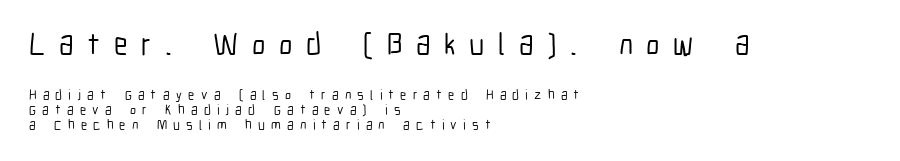
The image shows 31 px condensed sans-serif type, upright; set left-aligned, tight line spacing (1.07x), unusually wide letter spacing (+0.44 em), not underlined; the first (top) block is 2.21x larger; low stroke contrast and a medium x-height.
